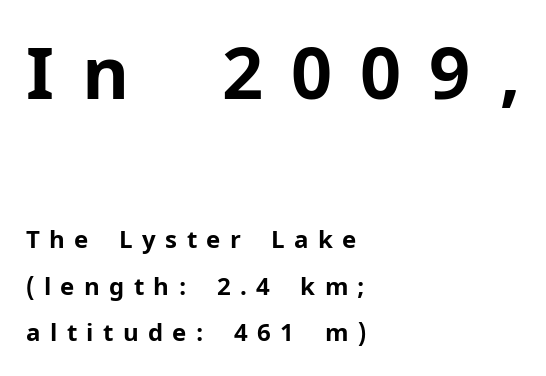
{"serif": "no", "italic": "no", "bold": "yes", "weight": "bold", "width": "normal", "stroke_contrast": "low", "x_height": "medium", "monospaced": "no", "underline": "no", "align": "left", "line_spacing": "loose", "line_spacing_ratio": 1.94, "letter_spacing": "wide", "letter_spacing_em": 0.39, "larger_block": "first", "size_ratio": 3.0, "glyph_px": 72}
